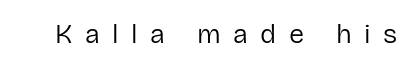
Ascenders rise straight up at ninety degrees. Vertical stems look standard width or narrower in stroke. Plain, unruled lines of type. In terms of letterspacing, this is a distinctly airy, spread setting.
